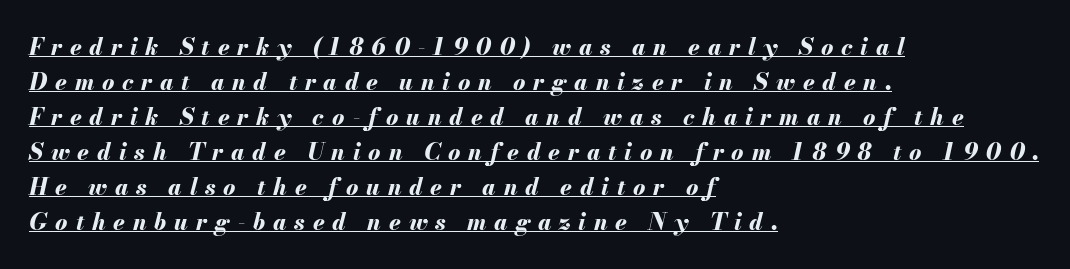
Q: Is the text bold? A: Yes.
Q: Is the text italic (slanted)? A: Yes, it leans right by about 13 degrees.
Q: Is the text underlined? A: Yes.
Q: How is the paragraph aligned? A: Left-aligned.
Q: Is the spacing between letters normal or unusually wide? A: Unusually wide.
Q: Is the spacing between lines tight, normal or loose? A: Normal.
